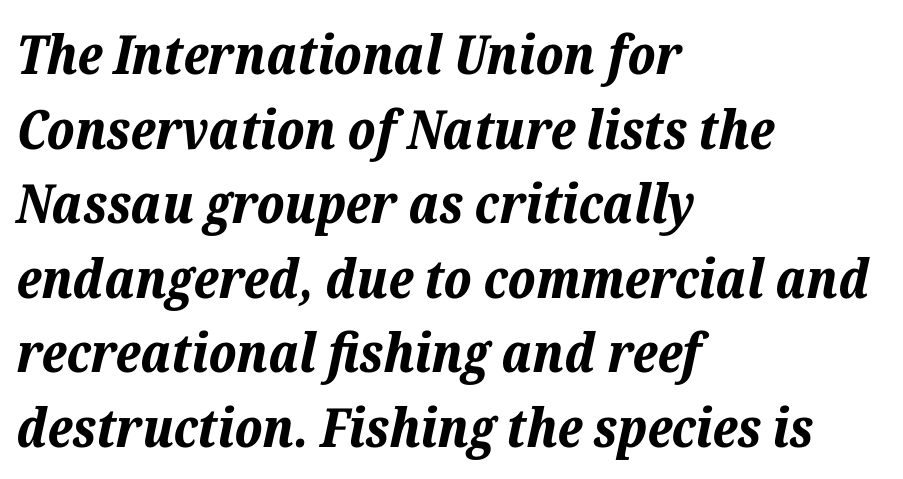
The lines sit at an ordinary, default distance from one another. These lines keep a tight, regular rhythm from letter to letter. The typography opts for an oblique posture over an upright one. Line starts are locked; line ends wander. Notice how thick the strokes are: this is what a full bold looks like. The string is rendered with underlining switched off.
